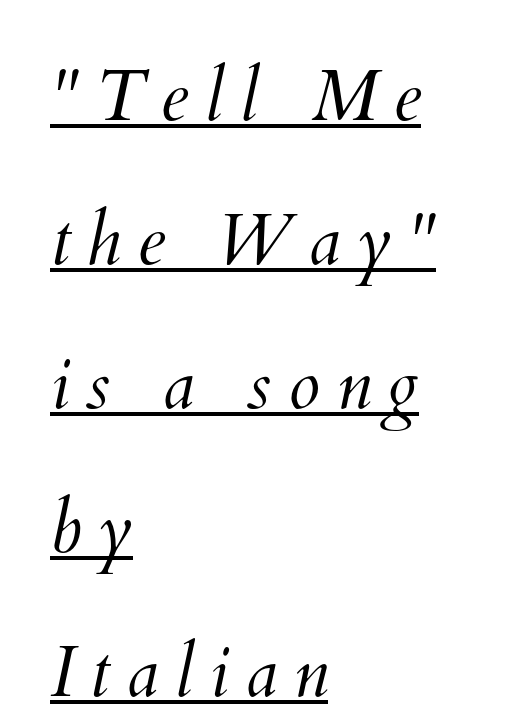
Here the glyphs are tracked loosely, breaking word shapes into spaced letters. Is there an underline? Yes — a line sits under the letters. Leading is clearly above the norm, producing a sparse column. Spacing verdict: proportional, widths tailored to each character. Weight class: somewhere from thin through regular. Teacher's note: observe the even left margin — that is flush-left alignment.
